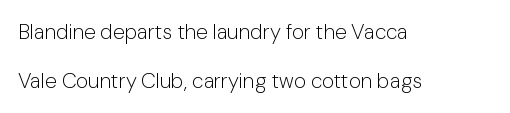
{"italic": "no", "bold": "no", "underline": "no", "align": "left", "line_spacing": "loose", "line_spacing_ratio": 2.32, "letter_spacing": "normal", "letter_spacing_em": 0.0, "glyph_px": 21}
